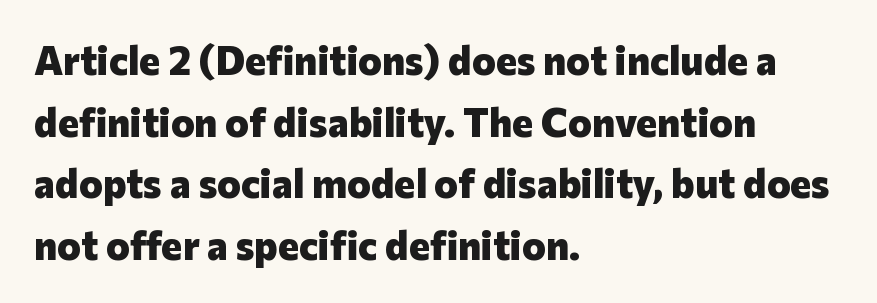
This sample uses a sans-serif face. Heft: maximum for text — a bold. Horizontal bands of white between lines are of average thickness. The text block is weighted toward the left margin, trailing off unevenly rightward.
